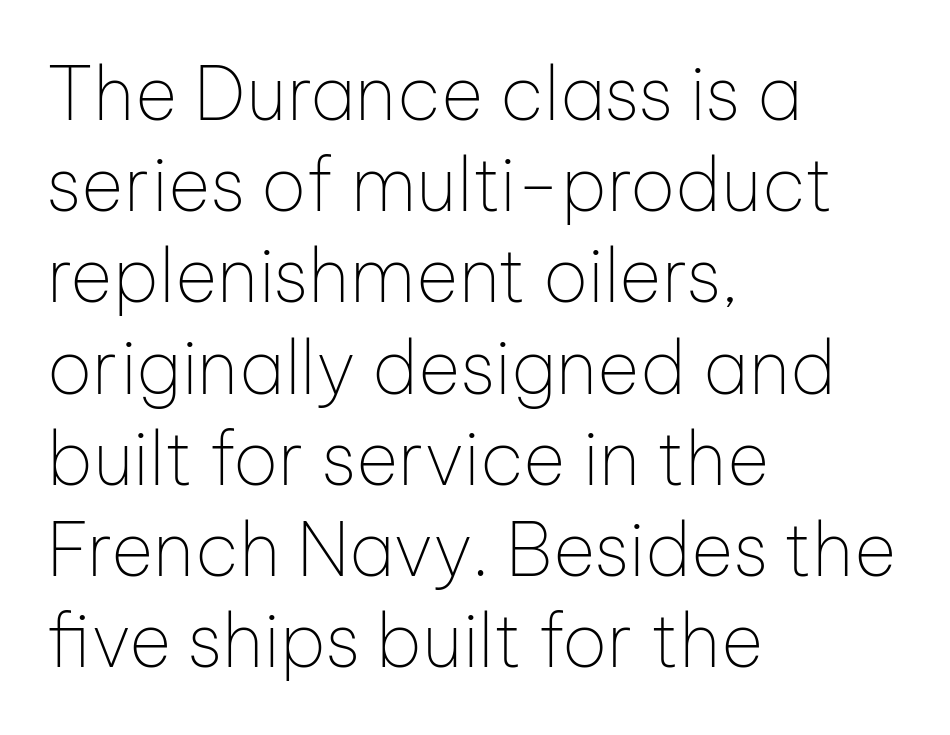
{"serif": "no", "italic": "no", "bold": "no", "weight": "thin", "width": "normal", "stroke_contrast": "low", "x_height": "medium", "monospaced": "no", "underline": "no", "align": "left", "line_spacing": "normal", "line_spacing_ratio": 1.25, "letter_spacing": "normal", "letter_spacing_em": 0.0, "glyph_px": 73}
